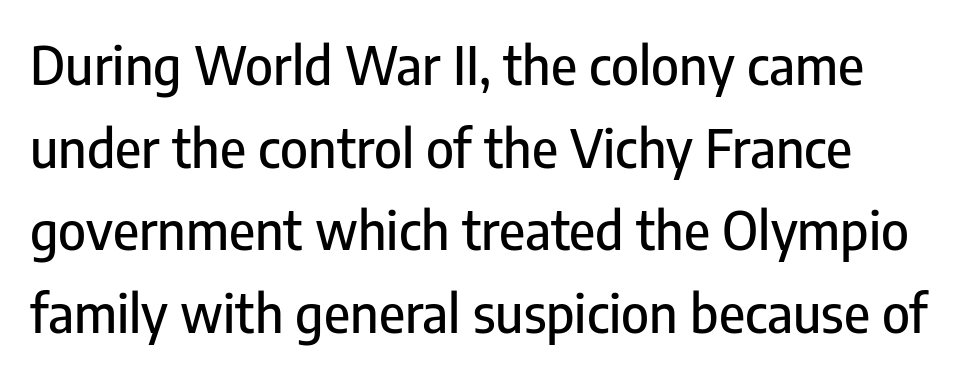
The gaps between neighbouring characters are ordinary and unremarkable. The rows are spaced the way most documents space them. The typography opts for an upright posture over an oblique one. Anything drawn beneath the words? Only blank space.
